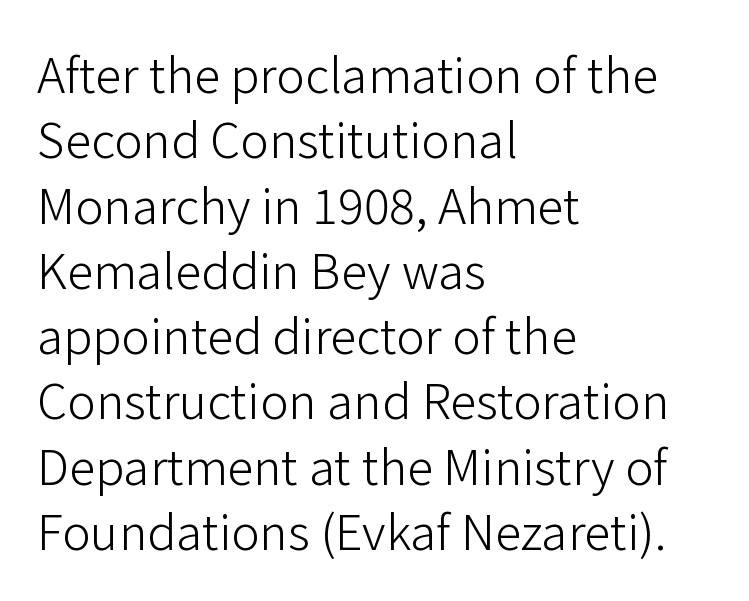
Q: Is the text bold? A: No.
Q: Is the text italic (slanted)? A: No, it is upright.
Q: Is the typeface a serif or a sans-serif typeface? A: Sans-serif.
Q: Is the text underlined? A: No.
Q: How is the paragraph aligned? A: Left-aligned.
Q: Is the spacing between letters normal or unusually wide? A: Normal.
Q: Is the spacing between lines tight, normal or loose? A: Normal.
Q: Width (condensed, normal, or wide)? A: Normal.
Q: Stroke contrast? A: Low.
Q: x-height? A: Medium.
Q: Monospaced? A: No.
